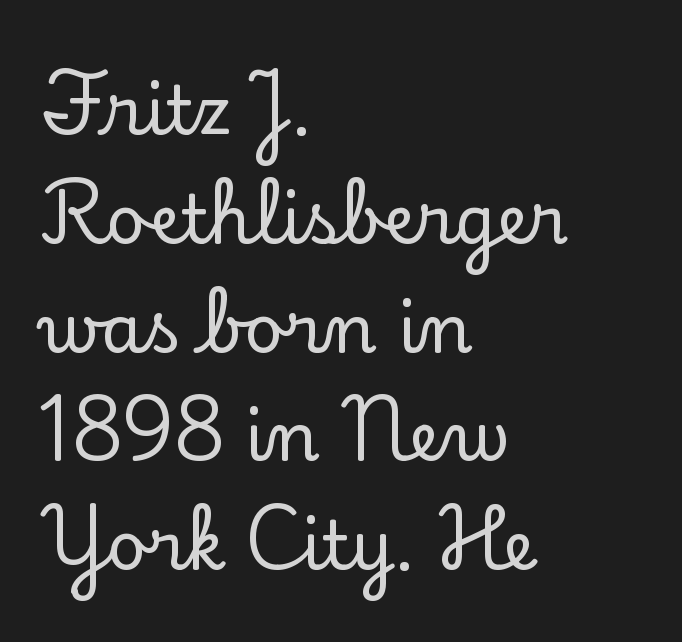
{"serif": "yes", "italic": "no", "width": "normal", "stroke_contrast": "low", "x_height": "small", "monospaced": "no", "underline": "no", "align": "left", "line_spacing": "normal", "line_spacing_ratio": 1.6, "letter_spacing": "normal", "letter_spacing_em": 0.0, "glyph_px": 68}
